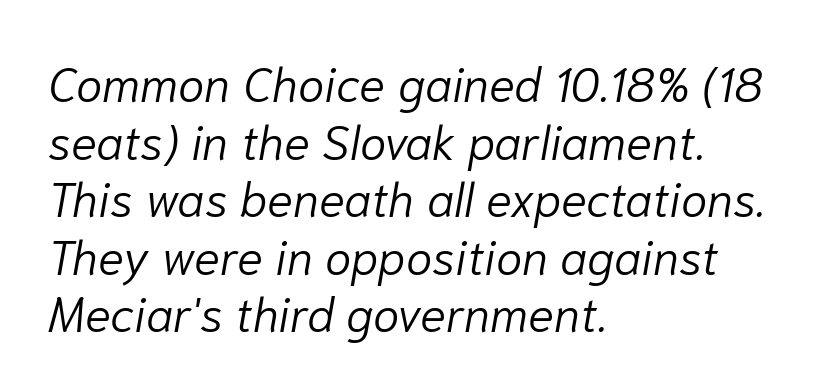
The image shows 48 px light type, italic (leaning right); set left-aligned, line spacing 1.2x, normal letter spacing, not underlined; low stroke contrast and a medium x-height.
